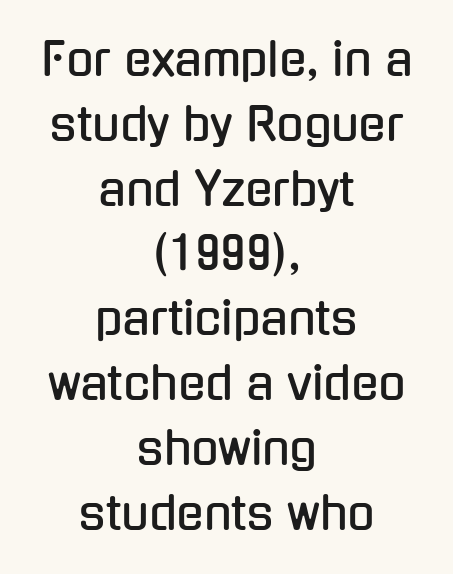
The image shows 45 px condensed sans-serif type, upright; set centered, normal line spacing (1.44x), normal letter spacing, not underlined; low stroke contrast and a medium x-height.
